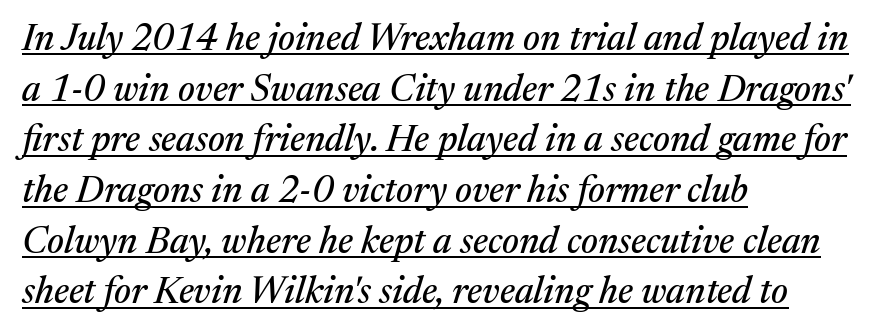
{"serif": "yes", "italic": "yes", "lean": "right", "slant_degrees": 17, "width": "normal", "stroke_contrast": "medium", "x_height": "medium", "monospaced": "no", "underline": "yes", "align": "left", "line_spacing": "normal", "line_spacing_ratio": 1.37, "letter_spacing": "normal", "letter_spacing_em": 0.0, "glyph_px": 37}
